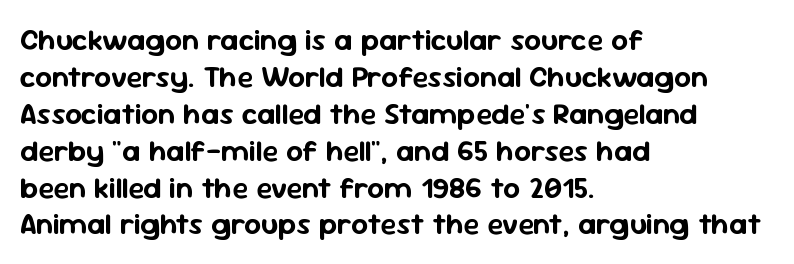
The image shows 30 px sans-serif type, upright; set left-aligned, line spacing 1.23x, normal letter spacing, not underlined; low stroke contrast and a medium x-height.
